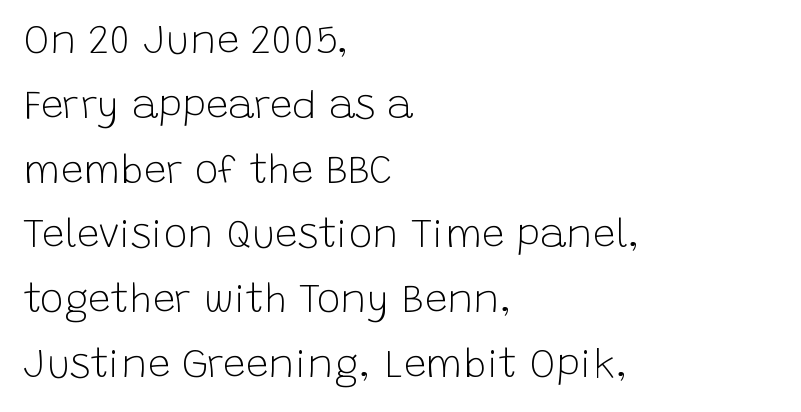
The image shows 40 px light sans-serif type, upright; set left-aligned, normal line spacing (1.62x), normal letter spacing, not underlined; low stroke contrast and a large x-height.
